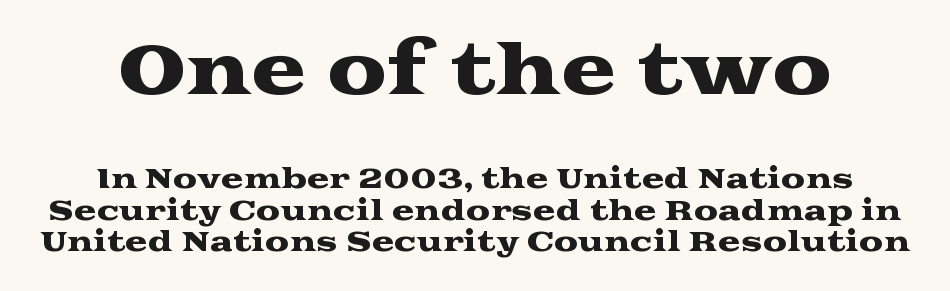
Q: Is the text italic (slanted)? A: No, it is upright.
Q: Is the typeface a serif or a sans-serif typeface? A: Serif.
Q: Is the text underlined? A: No.
Q: Is the spacing between letters normal or unusually wide? A: Normal.
Q: Which block of text is set in a larger size, the first (top) or the second (bottom)? A: The first (top) one.
Q: Width (condensed, normal, or wide)? A: Wide.
Q: Stroke contrast? A: Medium.
Q: x-height? A: Medium.
Q: Monospaced? A: No.
